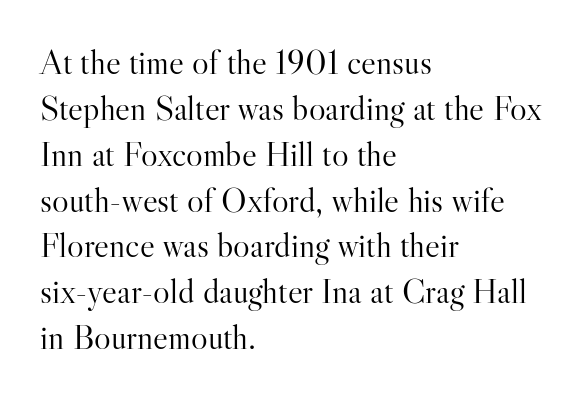
The image shows 35 px light serif type, upright; set left-aligned, normal line spacing (1.31x), normal letter spacing, not underlined; high stroke contrast and a small x-height.
